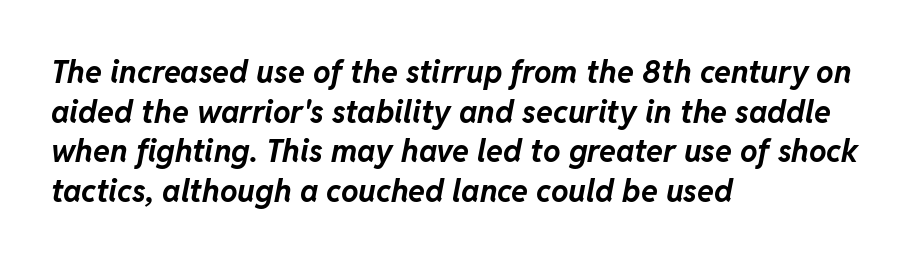
The image shows 31 px bold type, italic (leaning right); set left-aligned, normal line spacing (1.28x), normal letter spacing, not underlined; low stroke contrast and a medium x-height.
